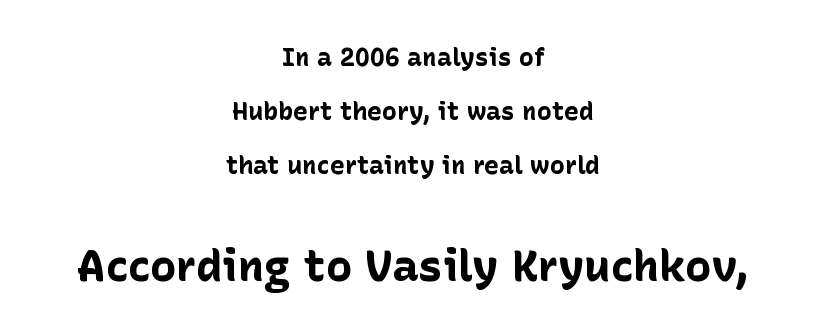
The image shows 44 px bold sans-serif type, upright; set centered, loose line spacing (2.16x), normal letter spacing, not underlined; the second (bottom) block is 1.76x larger; low stroke contrast and a medium x-height.
